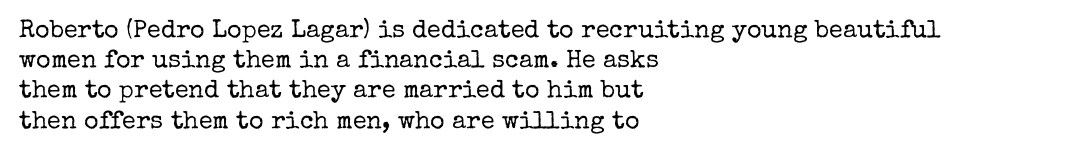
The image shows 25 px text type, upright; set left-aligned, line spacing 1.21x, normal letter spacing, not underlined.
